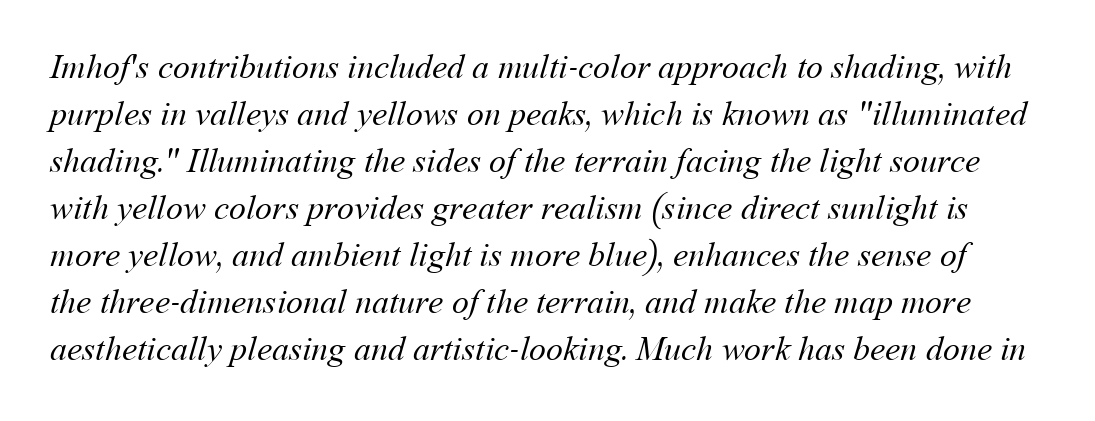
A typesetter would call this proportional, since set widths differ per character. Standard letterfit; no display-style spreading of the glyphs. Is the type heavy? It reads as light-to-regular instead. Letters rest on an invisible, unmarked baseline. Evenly set lines give the paragraph a standard silhouette.
